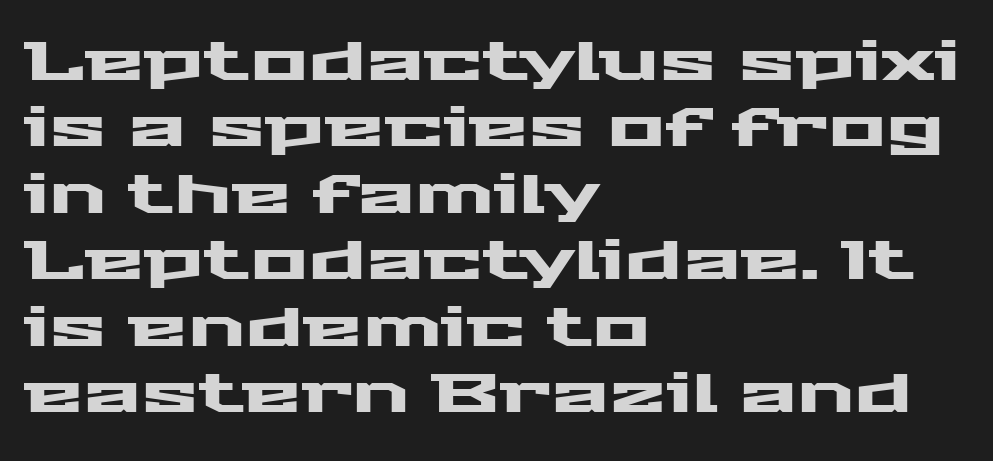
{"serif": "no", "italic": "no", "width": "wide", "stroke_contrast": "medium", "x_height": "medium", "monospaced": "no", "underline": "no", "align": "left", "line_spacing_ratio": 1.23, "letter_spacing": "normal", "letter_spacing_em": 0.0, "glyph_px": 54}
